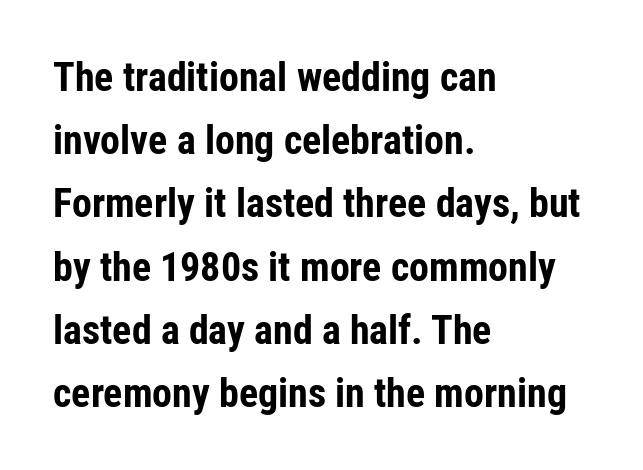
Q: Is the text bold? A: Yes.
Q: Is the text italic (slanted)? A: No, it is upright.
Q: Is the typeface a serif or a sans-serif typeface? A: Sans-serif.
Q: Is the text underlined? A: No.
Q: How is the paragraph aligned? A: Left-aligned.
Q: Is the spacing between letters normal or unusually wide? A: Normal.
Q: Is the spacing between lines tight, normal or loose? A: Normal.
Q: Width (condensed, normal, or wide)? A: Condensed.
Q: Stroke contrast? A: Low.
Q: x-height? A: Medium.
Q: Monospaced? A: No.
